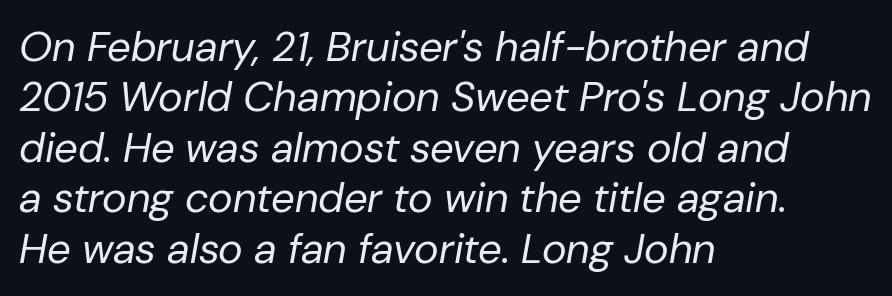
The image shows 42 px regular-weight type, italic (leaning right); set left-aligned, line spacing 1.2x, normal letter spacing, not underlined; low stroke contrast and a medium x-height.
